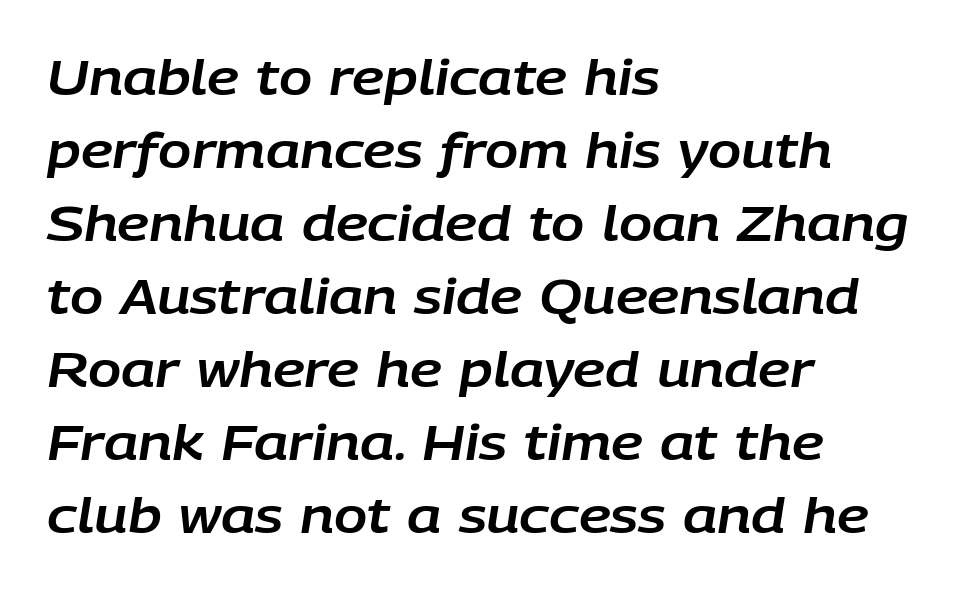
Between one letter and the next there's only the usual sliver of space. The leading is moderate, giving the passage an even texture. An italicized treatment has been applied to the whole sample. These lines are rendered in a variable-pitch font. The specimen omits any rule beneath the text block's lines. Leftover space on each line is placed entirely after the last word.
